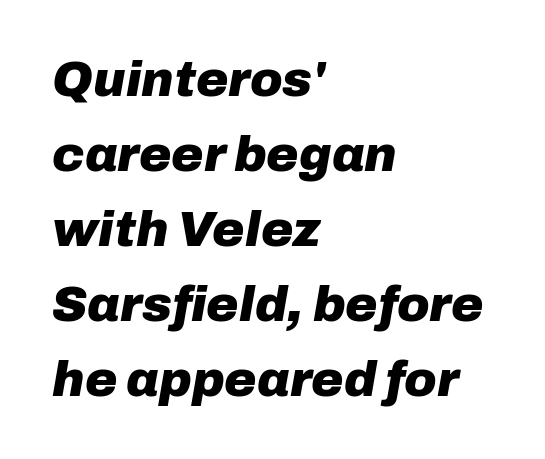
{"italic": "yes", "lean": "right", "slant_degrees": 10, "bold": "yes", "weight": "heavy", "width": "normal", "stroke_contrast": "low", "x_height": "medium", "monospaced": "no", "underline": "no", "align": "left", "line_spacing": "normal", "line_spacing_ratio": 1.53, "letter_spacing": "normal", "letter_spacing_em": 0.0, "glyph_px": 49}
